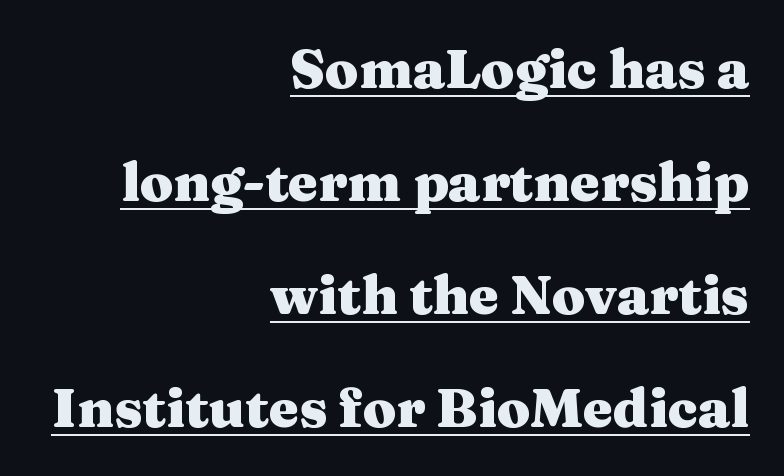
Descenders here cross a horizontal rule under the line. The characters look thick and weighty, a clear bold. The passage shown is typed in a proportional face where columns would drift. Notice how the stems are strictly vertical — no italics here. This sample uses a serif face. The type is set solid horizontally, with unmodified tracking.
